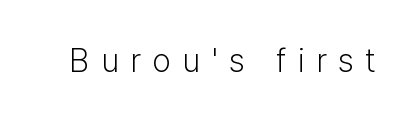
The face used here is rendered with a markedly widened letterfit. The passage shown is not underscored anywhere. Posture: straight, roman, zero tilt. Stroke mass is kept to a normal reading level or below. This sample uses a sans-serif face. Here the designer chose a conventional face with non-uniform glyph widths.
